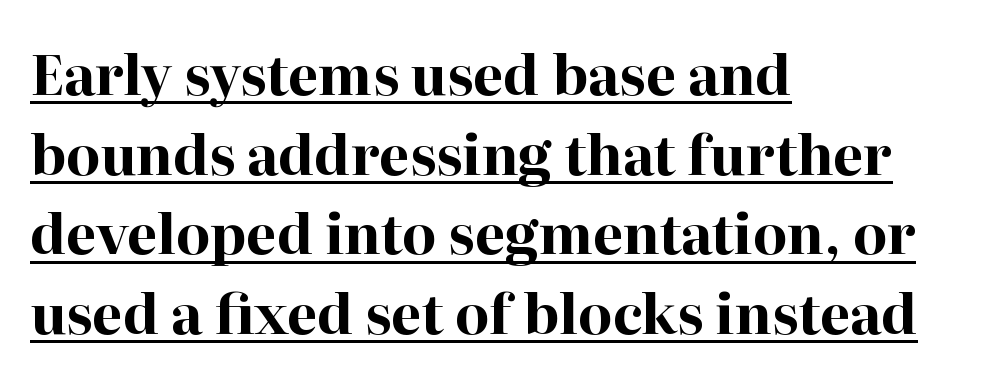
{"serif": "yes", "italic": "no", "bold": "yes", "weight": "bold", "width": "normal", "stroke_contrast": "high", "x_height": "medium", "monospaced": "no", "underline": "yes", "align": "left", "line_spacing": "normal", "line_spacing_ratio": 1.45, "letter_spacing": "normal", "letter_spacing_em": 0.0, "glyph_px": 55}
